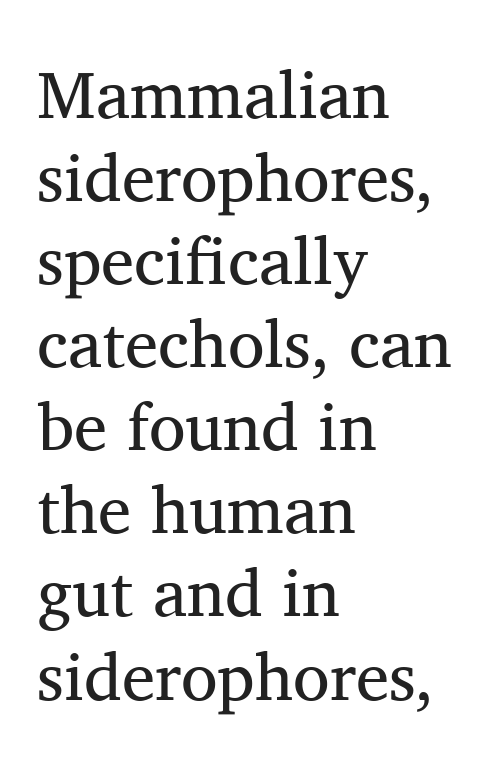
Q: Is the text bold? A: No.
Q: Is the text italic (slanted)? A: No, it is upright.
Q: Is the typeface a serif or a sans-serif typeface? A: Serif.
Q: Is the text underlined? A: No.
Q: How is the paragraph aligned? A: Left-aligned.
Q: Is the spacing between letters normal or unusually wide? A: Normal.
Q: Width (condensed, normal, or wide)? A: Normal.
Q: Stroke contrast? A: Medium.
Q: x-height? A: Medium.
Q: Monospaced? A: No.
